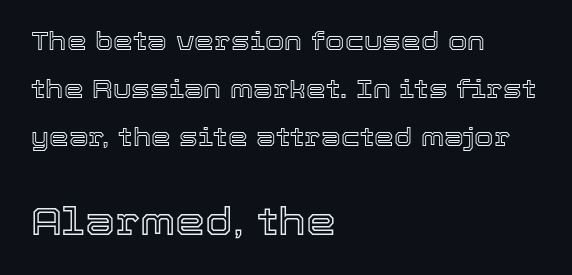
The image shows 38 px text type, upright; set left-aligned, loose line spacing (1.93x), normal letter spacing, not underlined; the second (bottom) block is 1.52x larger; a medium x-height.
